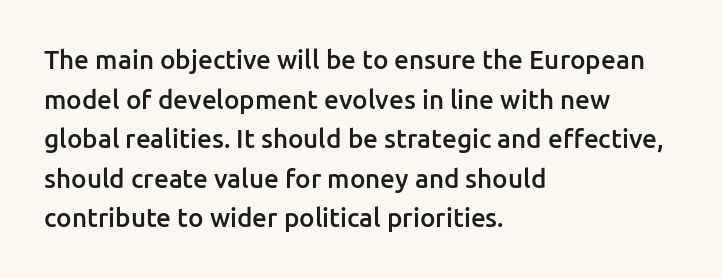
{"italic": "no", "bold": "semi", "underline": "no", "align": "left", "line_spacing": "normal", "line_spacing_ratio": 1.52, "letter_spacing": "normal", "letter_spacing_em": 0.0, "glyph_px": 26}
